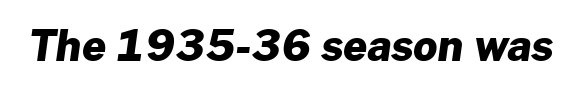
The image shows 42 px heavy sans-serif type; set normal letter spacing, not underlined; low stroke contrast and a medium x-height.
